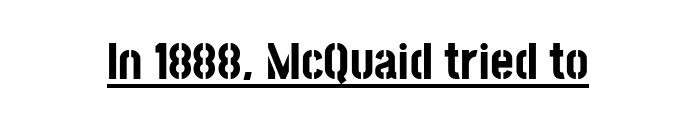
{"serif": "no", "italic": "no", "bold": "yes", "weight": "bold", "width": "condensed", "stroke_contrast": "low", "x_height": "large", "monospaced": "no", "underline": "yes", "align": "center", "letter_spacing": "normal", "letter_spacing_em": 0.0, "glyph_px": 51}
